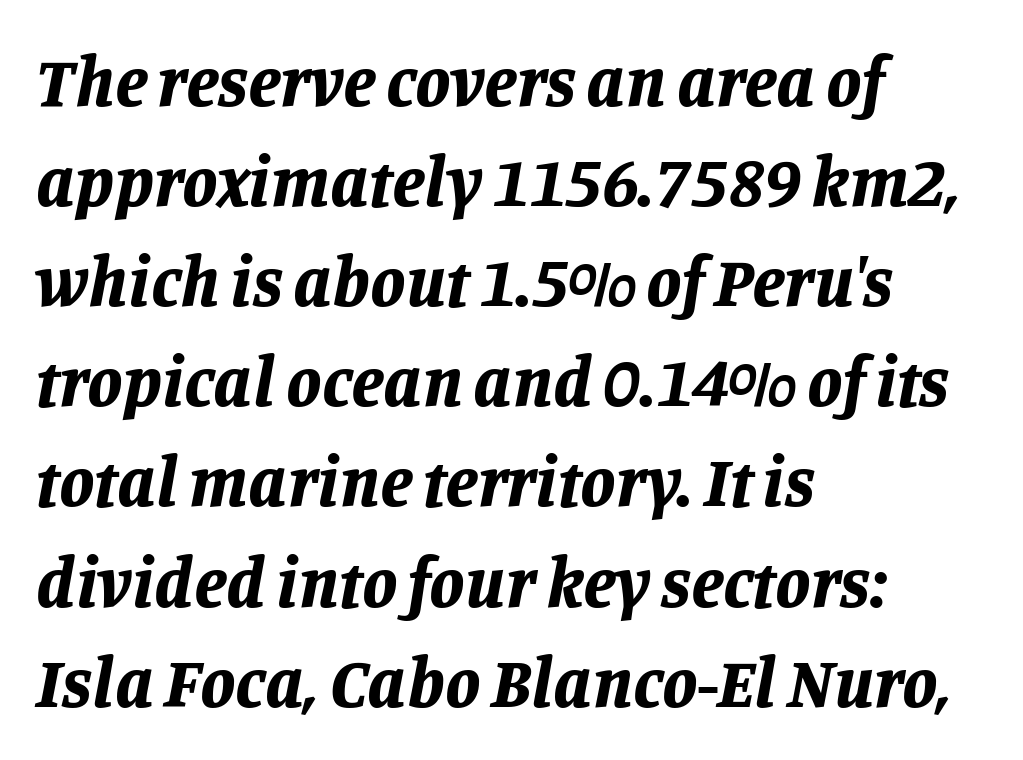
The image shows 71 px bold type, italic (leaning right); set left-aligned, normal line spacing (1.41x), normal letter spacing, not underlined; low stroke contrast and a large x-height.
